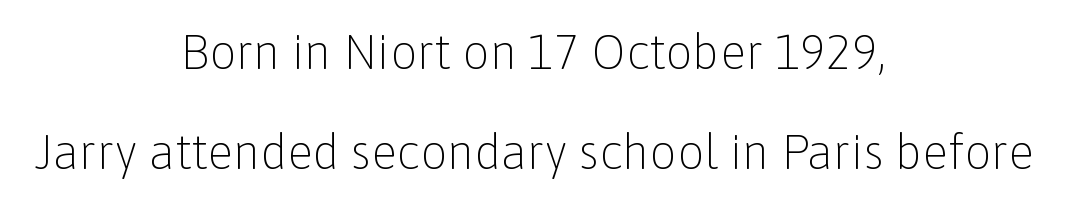
Q: Is the text bold? A: No.
Q: Is the text italic (slanted)? A: No, it is upright.
Q: Is the typeface a serif or a sans-serif typeface? A: Sans-serif.
Q: Is the text underlined? A: No.
Q: How is the paragraph aligned? A: Centered.
Q: Is the spacing between letters normal or unusually wide? A: Normal.
Q: Is the spacing between lines tight, normal or loose? A: Loose.
Q: Width (condensed, normal, or wide)? A: Normal.
Q: Stroke contrast? A: Low.
Q: x-height? A: Medium.
Q: Monospaced? A: No.
